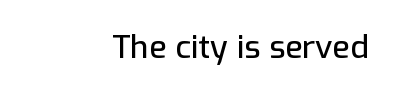
Q: Is the text italic (slanted)? A: No, it is upright.
Q: Is the typeface a serif or a sans-serif typeface? A: Sans-serif.
Q: Is the text underlined? A: No.
Q: How is the paragraph aligned? A: Right-aligned.
Q: Is the spacing between letters normal or unusually wide? A: Normal.
Q: Width (condensed, normal, or wide)? A: Normal.
Q: Stroke contrast? A: Low.
Q: x-height? A: Medium.
Q: Monospaced? A: No.
